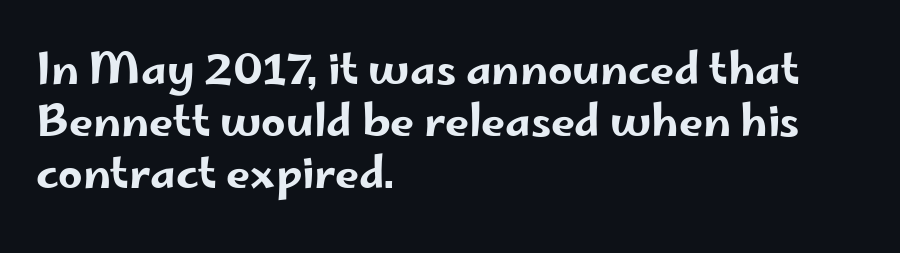
Visually the block forms a straight wall on the left and a jagged coastline on the right. What kind of face is this? One without serifs — a sans. Words float on clear page, feet unadorned. Italic? Not at all — the glyphs are vertical.
